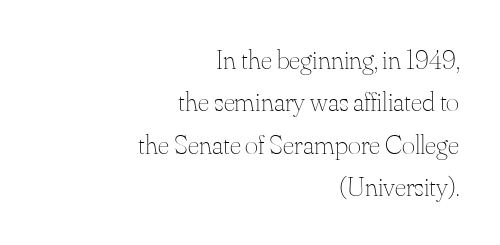
Q: Is the text bold? A: No.
Q: Is the text italic (slanted)? A: No, it is upright.
Q: Is the text underlined? A: No.
Q: How is the paragraph aligned? A: Right-aligned.
Q: Is the spacing between letters normal or unusually wide? A: Normal.
Q: Is the spacing between lines tight, normal or loose? A: Normal.
Q: Width (condensed, normal, or wide)? A: Normal.
Q: Stroke contrast? A: Medium.
Q: x-height? A: Small.
Q: Monospaced? A: No.
